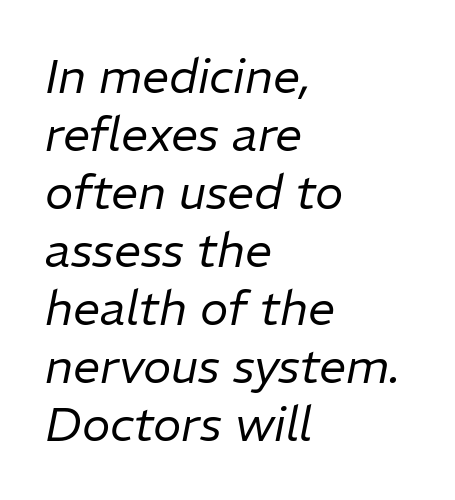
{"italic": "yes", "lean": "right", "slant_degrees": 11, "bold": "no", "weight": "regular", "width": "normal", "stroke_contrast": "low", "x_height": "medium", "monospaced": "no", "underline": "no", "align": "left", "line_spacing_ratio": 1.21, "letter_spacing": "normal", "letter_spacing_em": 0.0, "glyph_px": 48}
